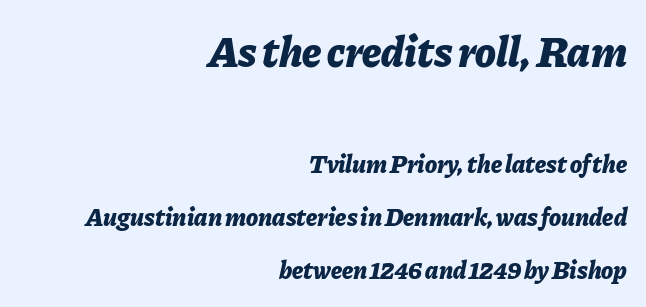
Rows of type keep a wide berth in the vertical direction. Type without underlining. Tracking here is standard; glyphs follow each other at the usual distance. The typography opts for an oblique posture over an upright one. The passage shown begins with its larger block and ends with its smaller one.
